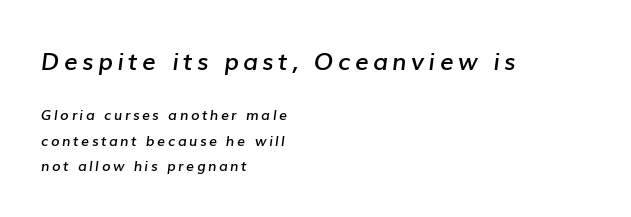
Q: Is the text bold? A: Semi-bold.
Q: Is the text italic (slanted)? A: Yes, it leans right by about 7 degrees.
Q: Is the text underlined? A: No.
Q: How is the paragraph aligned? A: Left-aligned.
Q: Which block of text is set in a larger size, the first (top) or the second (bottom)? A: The first (top) one.
